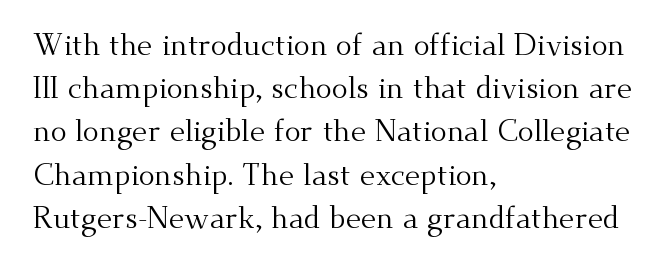
{"serif": "yes", "italic": "no", "bold": "no", "weight": "regular", "width": "normal", "stroke_contrast": "medium", "x_height": "small", "monospaced": "no", "underline": "no", "align": "left", "line_spacing": "normal", "line_spacing_ratio": 1.44, "letter_spacing": "normal", "letter_spacing_em": 0.0, "glyph_px": 30}
